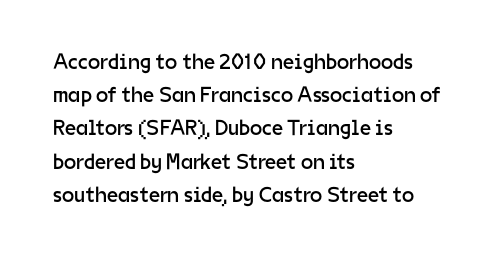
The image shows 22 px text type, upright; set left-aligned, normal line spacing (1.51x), normal letter spacing, not underlined.
